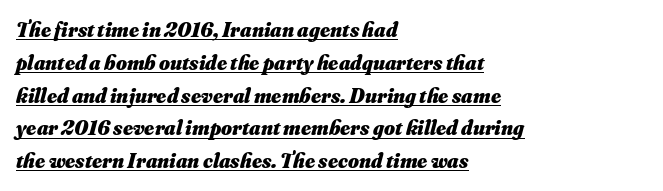
{"italic": "yes", "lean": "right", "slant_degrees": 16, "bold": "yes", "underline": "yes", "align": "left", "line_spacing": "normal", "line_spacing_ratio": 1.56, "letter_spacing": "normal", "letter_spacing_em": 0.0, "glyph_px": 21}
